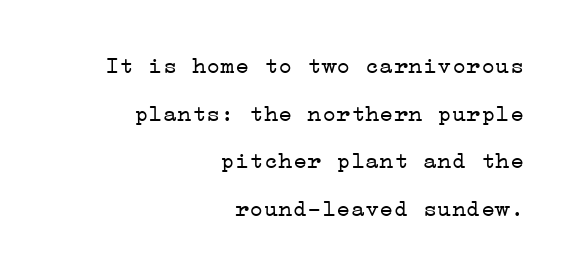
Rule under the text: the space is simply empty. The letterforms sit at book weight or below. No italicization has been applied; the sample stays upright. The setting favours the right margin, as signatures and pull-quotes sometimes do. This block would shrink considerably if given ordinary leading; it's expanded now.
